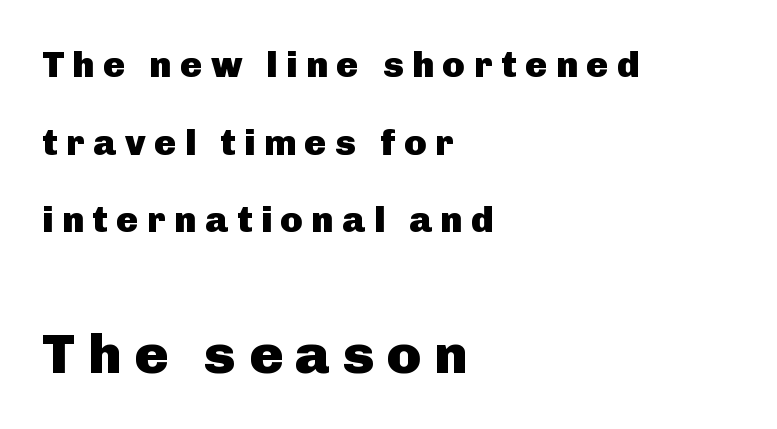
The glyphs are unaccompanied by any horizontal stroke below them. Note the varied advance widths — an 'i' is clearly narrower than an 'm'. The lettering stays uniformly vertical, giving the passage a roman look. Stroke terminals: plain, sans-serif.
